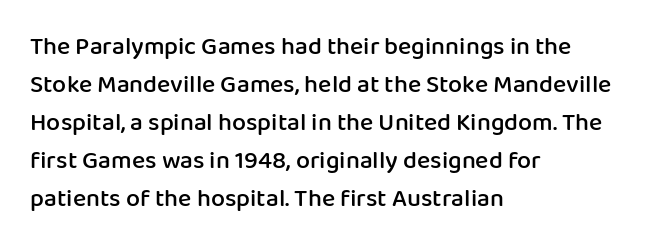
{"italic": "no", "bold": "semi", "underline": "no", "align": "left", "line_spacing": "normal", "line_spacing_ratio": 1.52, "letter_spacing": "normal", "letter_spacing_em": 0.0, "glyph_px": 25}
